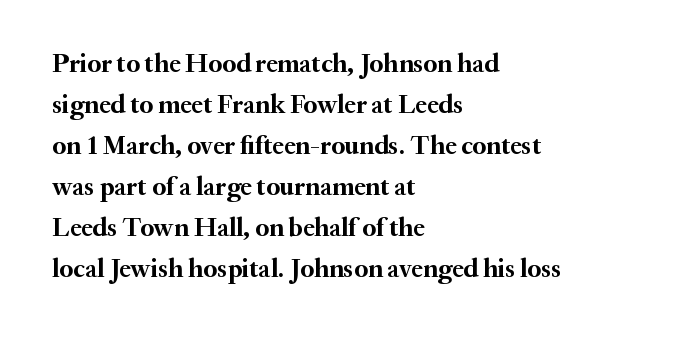
{"italic": "no", "bold": "yes", "underline": "no", "align": "left", "line_spacing": "normal", "line_spacing_ratio": 1.58, "letter_spacing": "normal", "letter_spacing_em": 0.0, "glyph_px": 26}
